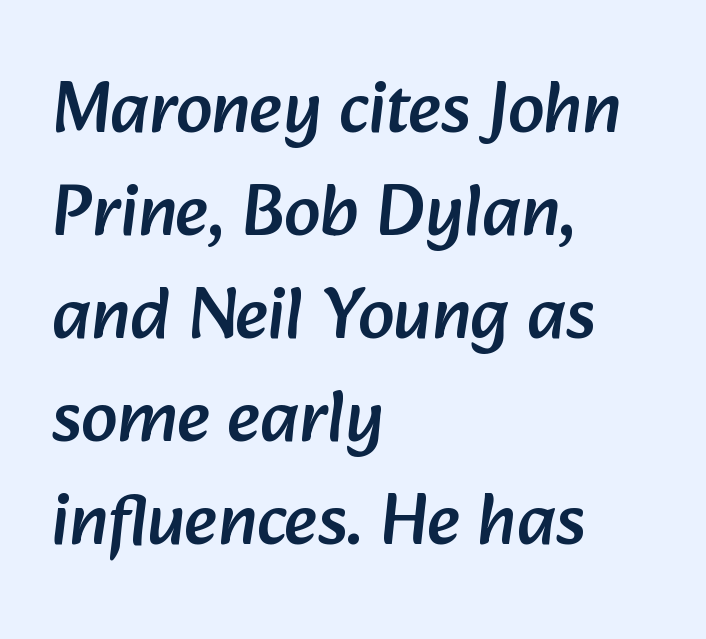
The image shows 73 px sans-serif type; set left-aligned, normal line spacing (1.41x), normal letter spacing, not underlined; low stroke contrast and a medium x-height.
